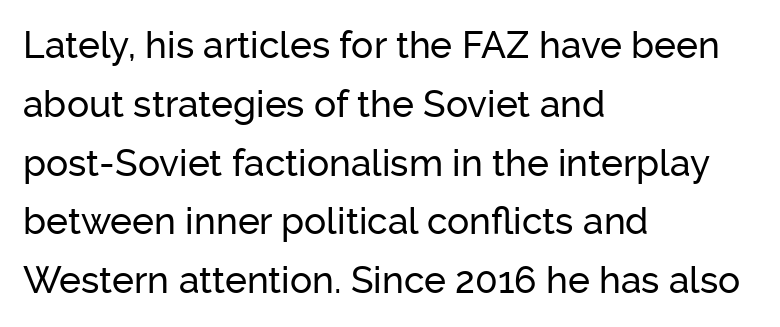
Q: Is the text italic (slanted)? A: No, it is upright.
Q: Is the typeface a serif or a sans-serif typeface? A: Sans-serif.
Q: Is the text underlined? A: No.
Q: How is the paragraph aligned? A: Left-aligned.
Q: Is the spacing between letters normal or unusually wide? A: Normal.
Q: Is the spacing between lines tight, normal or loose? A: Normal.
Q: Width (condensed, normal, or wide)? A: Normal.
Q: Stroke contrast? A: Low.
Q: x-height? A: Medium.
Q: Monospaced? A: No.
